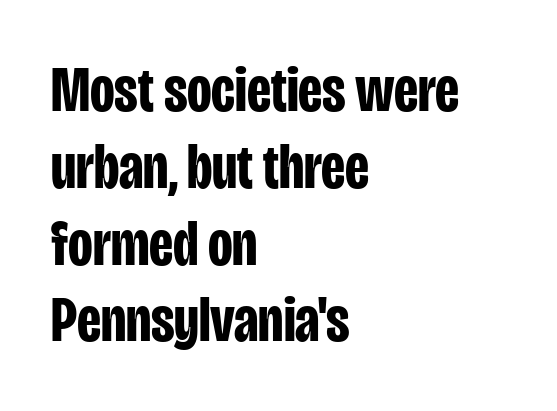
{"serif": "no", "italic": "no", "bold": "yes", "weight": "bold", "width": "condensed", "stroke_contrast": "low", "x_height": "large", "monospaced": "no", "underline": "no", "align": "left", "line_spacing_ratio": 1.2, "letter_spacing": "normal", "letter_spacing_em": 0.0, "glyph_px": 64}
